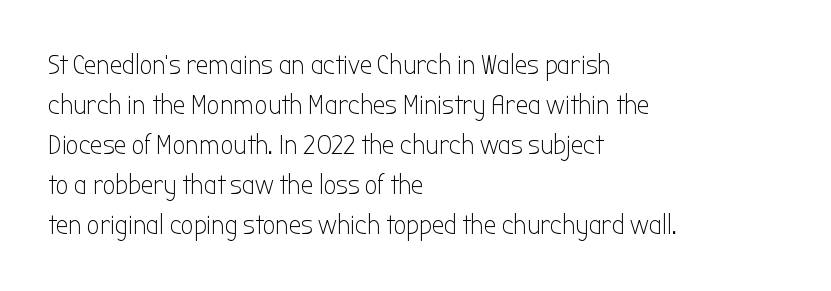
The image shows 28 px light, condensed sans-serif type, upright; set left-aligned, normal line spacing (1.43x), normal letter spacing, not underlined; low stroke contrast and a medium x-height.
